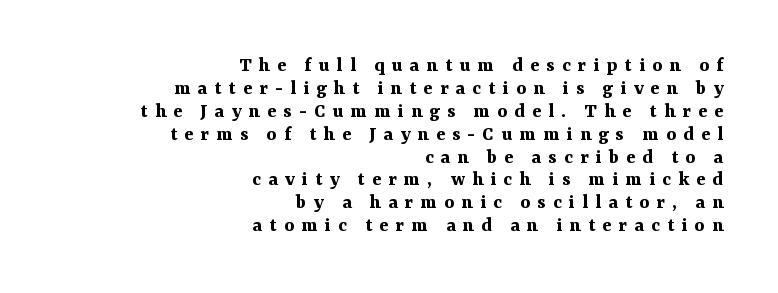
Each row of text sits above clean, open space. Very little white space separates one row of letters from the next. Leftover space on each line is placed entirely before the opening word. Weight check: bold — yes, fully. What stands out about the letter spacing? Its width — letters are far apart.
